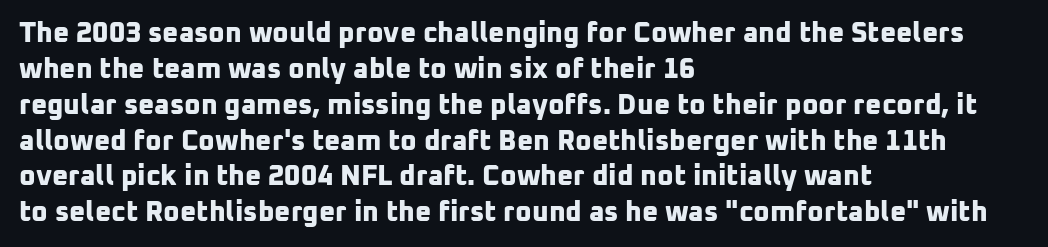
The image shows 28 px bold sans-serif type; set left-aligned, normal line spacing (1.28x), normal letter spacing, not underlined; low stroke contrast and a medium x-height.
